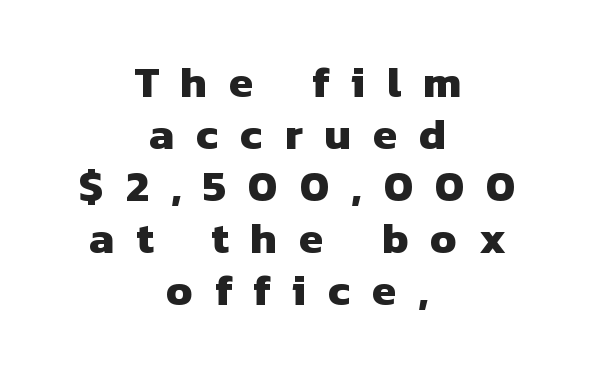
Each row of text sits above clean, open space. The passage shown is typed in a proportional face where columns would drift. These words are printed bold, with thick strokes throughout. You can tell from the bare stems that sans-serif type was used. Observe the wide spacing: letters keep a clear distance from each other.
